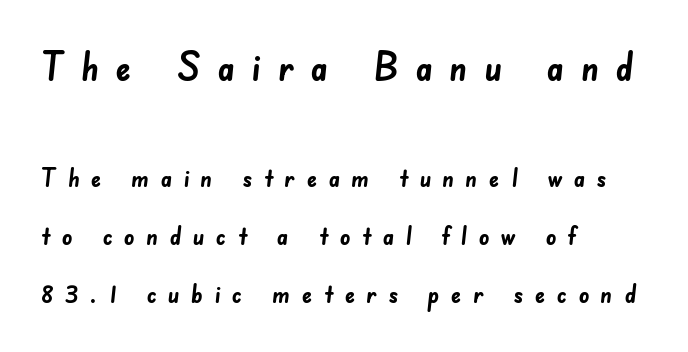
The image shows 39 px semibold sans-serif type; set left-aligned, loose line spacing (2.24x), unusually wide letter spacing (+0.43 em), not underlined; the first (top) block is 1.5x larger; low stroke contrast and a small x-height.
